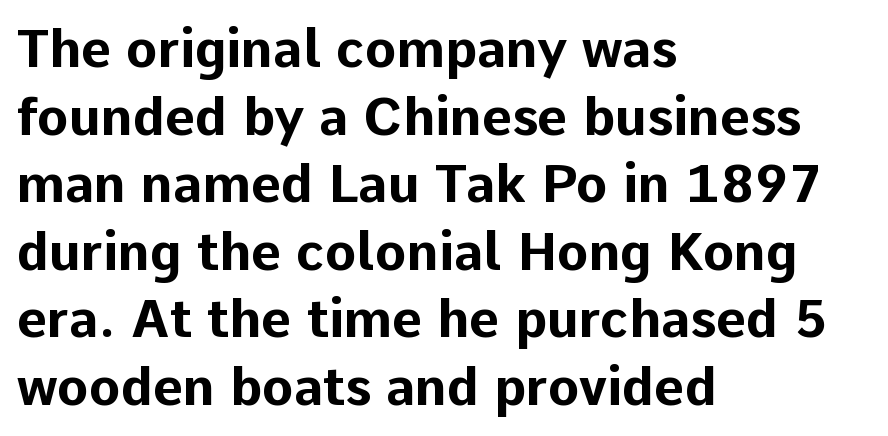
{"serif": "no", "italic": "no", "bold": "yes", "weight": "bold", "width": "normal", "stroke_contrast": "low", "x_height": "medium", "monospaced": "no", "underline": "no", "align": "left", "line_spacing": "normal", "line_spacing_ratio": 1.3, "letter_spacing": "normal", "letter_spacing_em": 0.0, "glyph_px": 52}
